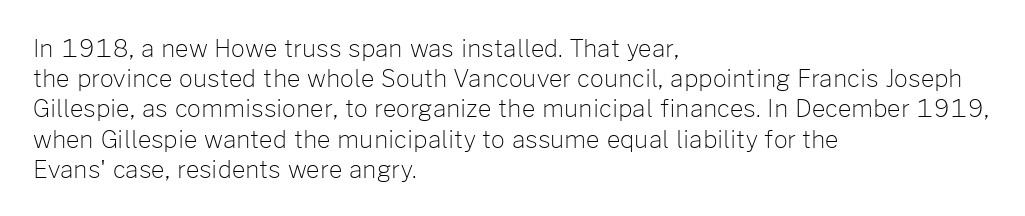
Q: Is the text bold? A: No.
Q: Is the text italic (slanted)? A: No, it is upright.
Q: Is the text underlined? A: No.
Q: How is the paragraph aligned? A: Left-aligned.
Q: Is the spacing between letters normal or unusually wide? A: Normal.
Q: Is the spacing between lines tight, normal or loose? A: Normal.
